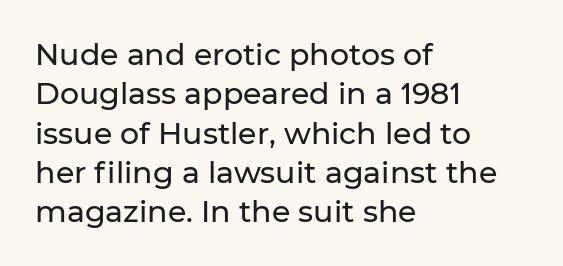
Q: Is the text italic (slanted)? A: No, it is upright.
Q: Is the typeface a serif or a sans-serif typeface? A: Sans-serif.
Q: Is the text underlined? A: No.
Q: How is the paragraph aligned? A: Left-aligned.
Q: Is the spacing between letters normal or unusually wide? A: Normal.
Q: Is the spacing between lines tight, normal or loose? A: Normal.
Q: Width (condensed, normal, or wide)? A: Normal.
Q: Stroke contrast? A: Low.
Q: x-height? A: Medium.
Q: Monospaced? A: No.
